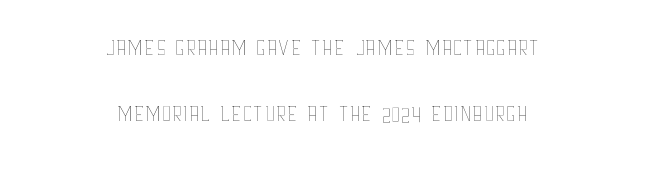
Do the characters align in a grid? No, the font is proportional. The font's upright variant was chosen for this text. Whoever set this chose breathing room over compactness in the vertical rhythm. The letters sit at their default tracking, neither squeezed nor spread.
